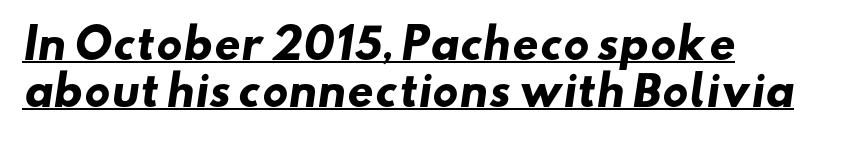
The image shows 41 px heavy, wide sans-serif type; set left-aligned, tight line spacing (1.15x), normal letter spacing, underlined; low stroke contrast and a small x-height.
